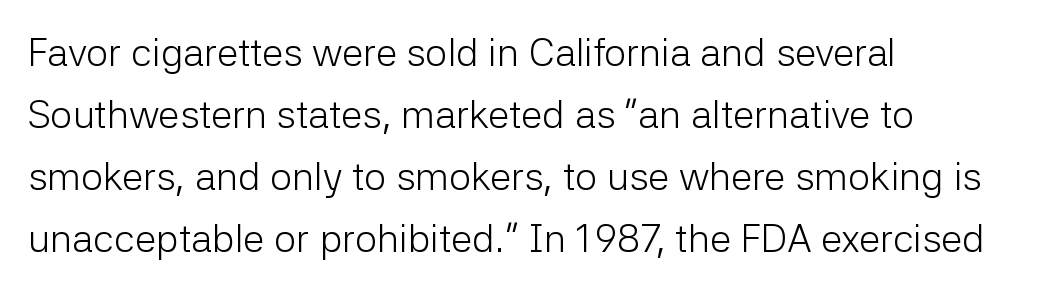
The image shows 39 px light sans-serif type, upright; set left-aligned, normal line spacing (1.59x), normal letter spacing, not underlined; low stroke contrast and a medium x-height.
